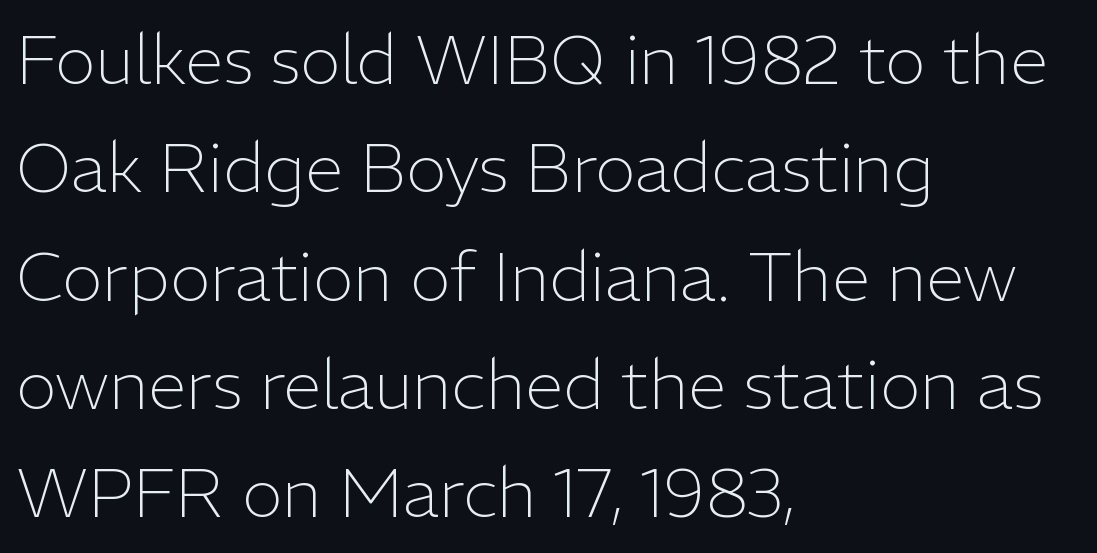
The image shows 69 px light sans-serif type, upright; set left-aligned, normal line spacing (1.57x), normal letter spacing, not underlined; low stroke contrast and a medium x-height.
